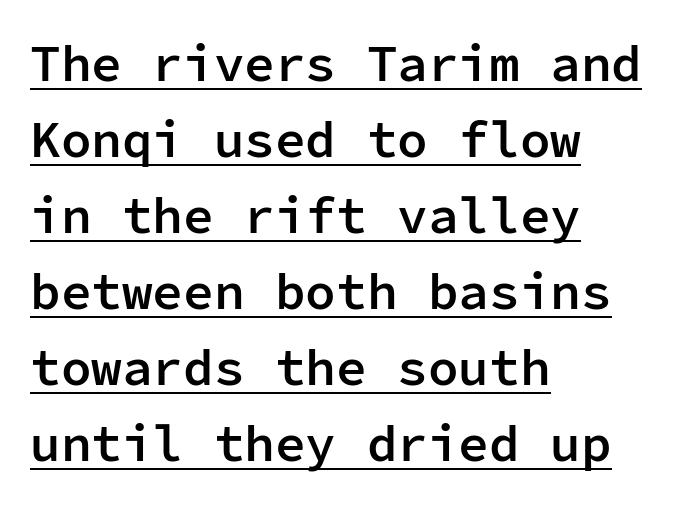
The image shows 51 px semibold sans-serif type, upright, monospaced; set left-aligned, normal line spacing (1.49x), normal letter spacing, underlined; low stroke contrast and a medium x-height.
